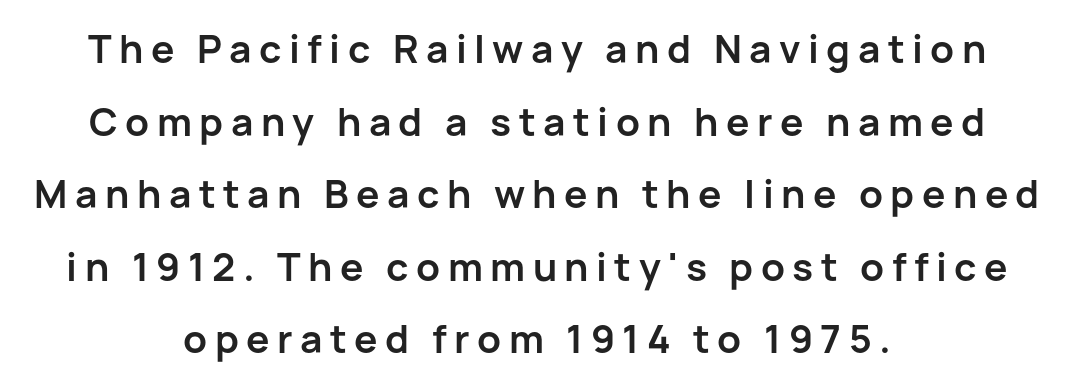
The image shows 39 px semibold sans-serif type, upright; set centered, line spacing 1.86x, not underlined; low stroke contrast and a medium x-height.
